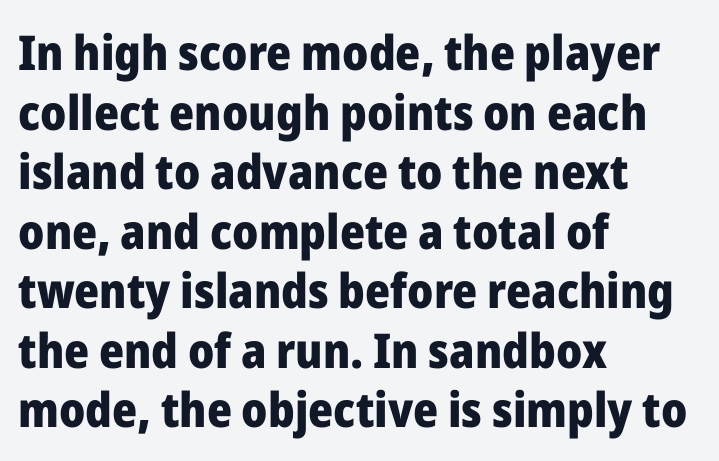
{"serif": "no", "italic": "no", "bold": "yes", "weight": "heavy", "width": "normal", "stroke_contrast": "low", "x_height": "medium", "monospaced": "no", "underline": "no", "align": "left", "line_spacing_ratio": 1.24, "letter_spacing": "normal", "letter_spacing_em": 0.0, "glyph_px": 48}
